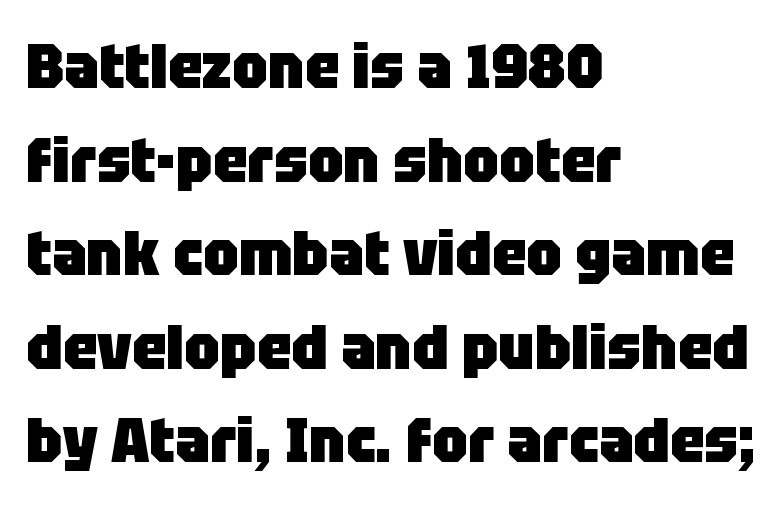
The image shows 62 px heavy sans-serif type, upright; set left-aligned, normal line spacing (1.51x), normal letter spacing, not underlined; low stroke contrast and a large x-height.
